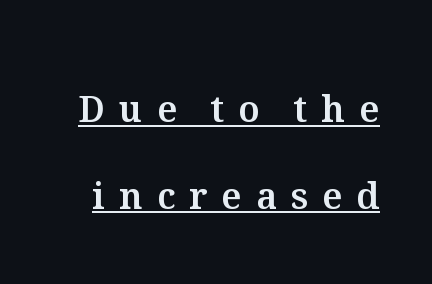
Every word sits above its own underline. Italic? Not at all — the glyphs are vertical. Each word looks stretched out because of the extra space between its letters. Rows of type keep a wide berth in the vertical direction. Varying glyph widths throughout — classic text-font behaviour.
